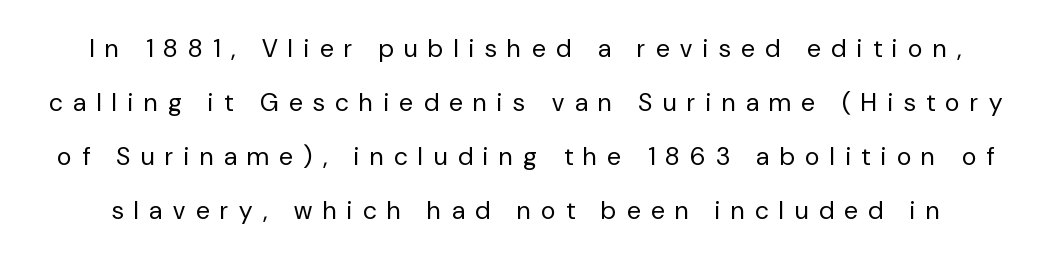
The image shows 25 px text type, upright; set loose line spacing (2.16x), unusually wide letter spacing (+0.43 em), not underlined.
